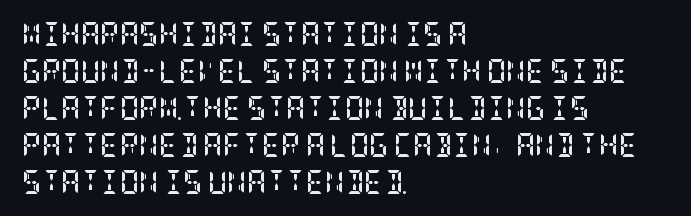
These lines sit exactly where default settings would place them. Descenders are the only things crossing below the line. As a designer I'd log this as weight 700, bold. Where is the straight margin? On the left. The axis of the letterforms is exactly vertical. No extra tracking has been applied to these lines.
